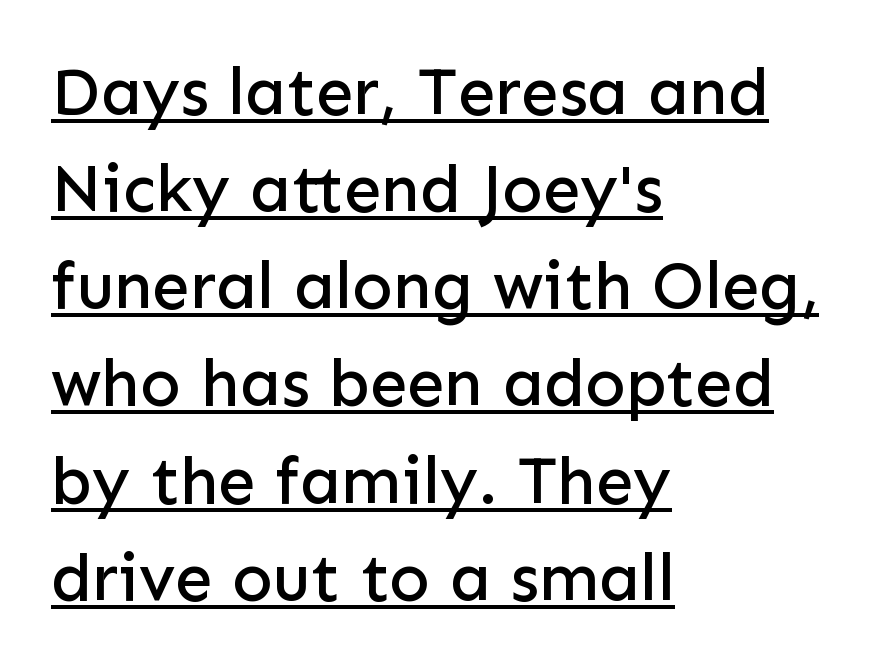
Q: Is the text italic (slanted)? A: No, it is upright.
Q: Is the typeface a serif or a sans-serif typeface? A: Sans-serif.
Q: Is the text underlined? A: Yes.
Q: How is the paragraph aligned? A: Left-aligned.
Q: Is the spacing between letters normal or unusually wide? A: Normal.
Q: Is the spacing between lines tight, normal or loose? A: Normal.
Q: Width (condensed, normal, or wide)? A: Normal.
Q: Stroke contrast? A: Low.
Q: x-height? A: Medium.
Q: Monospaced? A: No.
